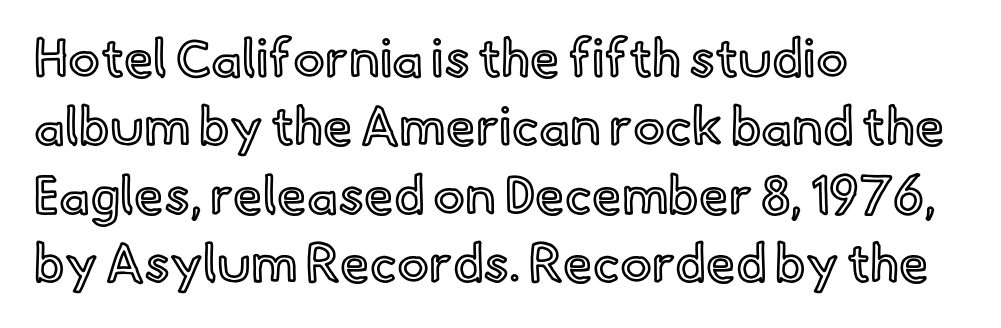
{"italic": "no", "width": "normal", "x_height": "small", "monospaced": "no", "underline": "no", "align": "left", "line_spacing": "normal", "line_spacing_ratio": 1.29, "letter_spacing": "normal", "letter_spacing_em": 0.0, "glyph_px": 53}
